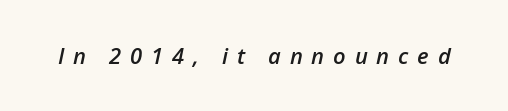
What stands out about the letter spacing? Its width — letters are far apart. Quick note: italic. Bold? Not quite — semibold, heavier than regular but stopping short. Rule under the text: the space is simply empty.
